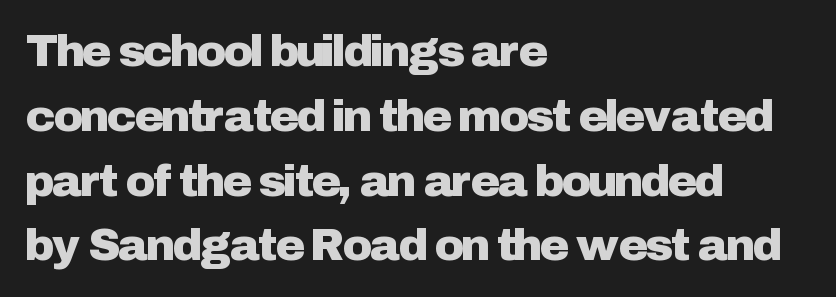
These lines are composed in type without serifs. Letter spacing: default. Lines of text with bare space underneath. A classic flush-left, rag-right setting is used for this passage.
